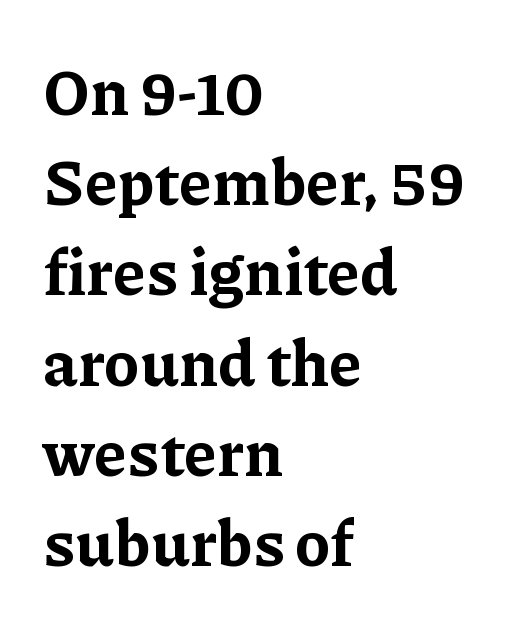
Q: Is the text bold? A: Yes.
Q: Is the text italic (slanted)? A: No, it is upright.
Q: Is the typeface a serif or a sans-serif typeface? A: Serif.
Q: Is the text underlined? A: No.
Q: How is the paragraph aligned? A: Left-aligned.
Q: Is the spacing between letters normal or unusually wide? A: Normal.
Q: Is the spacing between lines tight, normal or loose? A: Normal.
Q: Width (condensed, normal, or wide)? A: Normal.
Q: Stroke contrast? A: Low.
Q: x-height? A: Medium.
Q: Monospaced? A: No.
